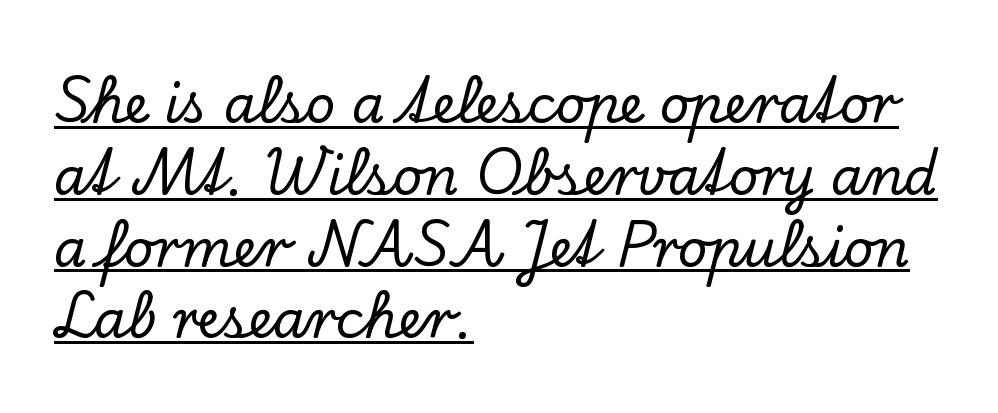
{"serif": "yes", "width": "normal", "stroke_contrast": "low", "x_height": "small", "monospaced": "no", "underline": "yes", "align": "left", "line_spacing": "normal", "line_spacing_ratio": 1.38, "letter_spacing": "normal", "letter_spacing_em": 0.0, "glyph_px": 52}
